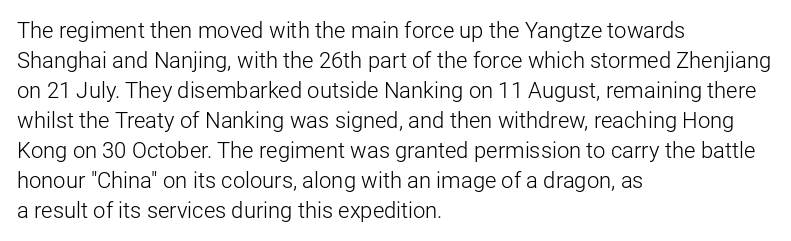
Reading down the column, the eye jumps a familiar distance to each next line. Left-aligned paragraph, ragged on the right. Check under the words: just untouched page. Nope, not italic — everything's standing straight.
